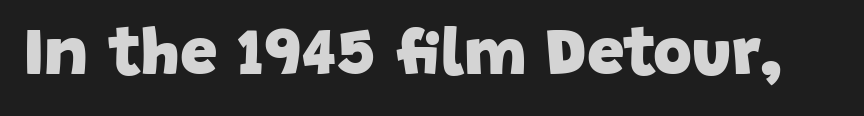
{"serif": "no", "bold": "yes", "weight": "heavy", "width": "normal", "stroke_contrast": "low", "x_height": "large", "monospaced": "no", "underline": "no", "letter_spacing": "normal", "letter_spacing_em": 0.0, "glyph_px": 67}
